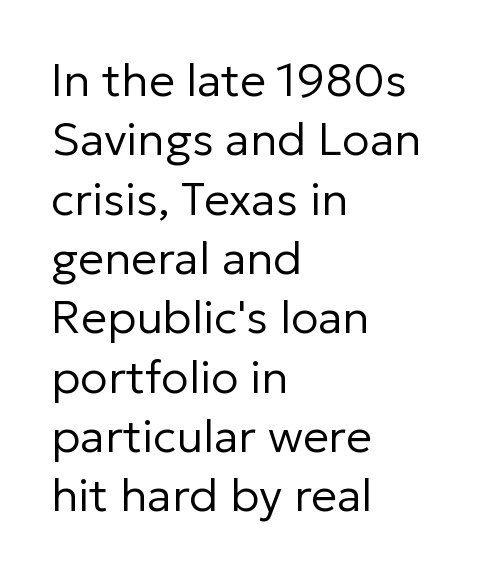
Q: Is the text bold? A: No.
Q: Is the text italic (slanted)? A: No, it is upright.
Q: Is the typeface a serif or a sans-serif typeface? A: Sans-serif.
Q: Is the text underlined? A: No.
Q: How is the paragraph aligned? A: Left-aligned.
Q: Is the spacing between letters normal or unusually wide? A: Normal.
Q: Is the spacing between lines tight, normal or loose? A: Normal.
Q: Width (condensed, normal, or wide)? A: Normal.
Q: Stroke contrast? A: Low.
Q: x-height? A: Medium.
Q: Monospaced? A: No.
